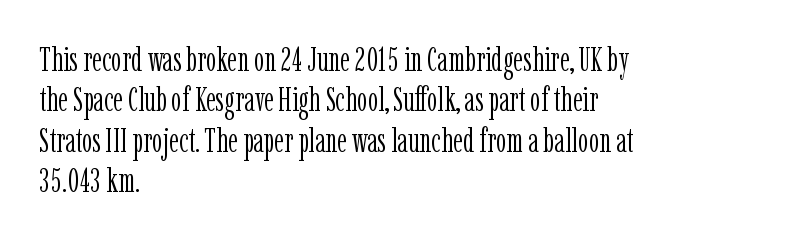
The image shows 33 px light, condensed serif type, upright; set left-aligned, line spacing 1.22x, normal letter spacing, not underlined; low stroke contrast and a medium x-height.
